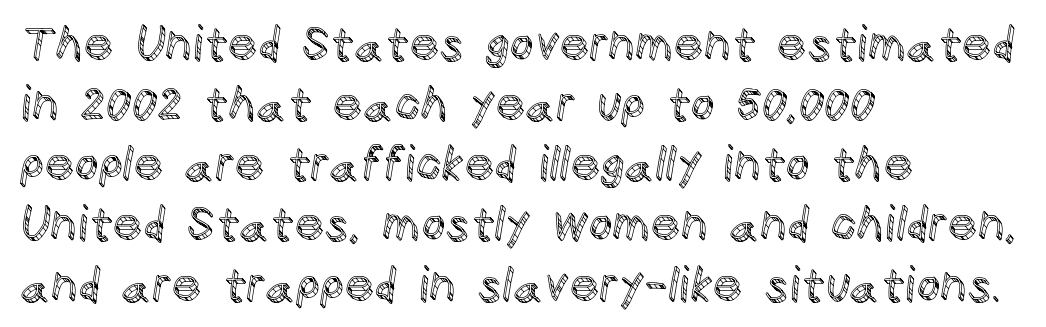
{"width": "normal", "x_height": "large", "monospaced": "no", "underline": "no", "align": "left", "line_spacing": "normal", "line_spacing_ratio": 1.28, "letter_spacing": "normal", "letter_spacing_em": 0.0, "glyph_px": 47}
